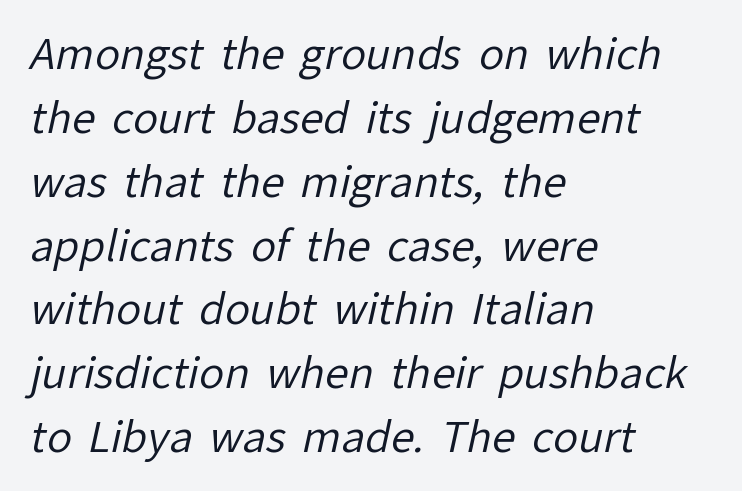
This rendering uses left alignment, leaving the right contour irregular. The zone under the glyphs is completely vacant. Stroke mass is kept to a normal reading level or below. The face used here is proportionally spaced, like ordinary book or web type.
